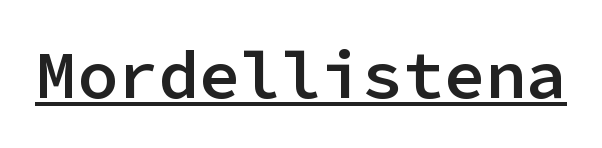
Students, this is semibold: more ink than regular, less than bold. Spacing verdict: monospaced, one width for all characters. Vertical strokes here are truly vertical. Decoration check: the copy is underlined. A sans-serif font was chosen for this passage. Does extra space separate the letters? No, they use regular spacing.
